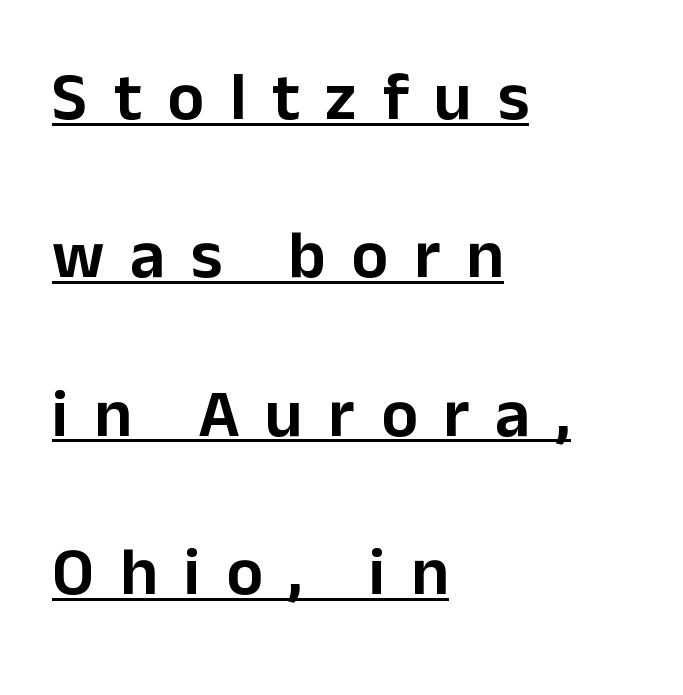
Rows of type keep a wide berth in the vertical direction. The text block is weighted toward the left margin, trailing off unevenly rightward. Look at the bottom of the vertical strokes: they stop flat, with no serifs. A typographer would call this underscored text. In terms of letterspacing, this is a distinctly airy, spread setting.
